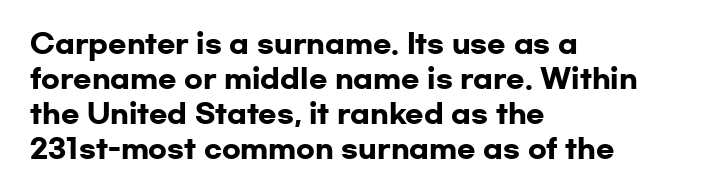
Is there much room between lines? A standard amount, neither cramped nor airy. Emphasis by weight is at full strength: bold. Each word holds together tightly as a unit, with standard inter-letter gaps. Rule under the text: the space is simply empty. Style check: upright. Does the copy run flush right? No — it runs flush left.
